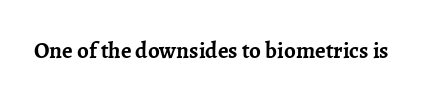
Q: Is the text bold? A: Yes.
Q: Is the text italic (slanted)? A: No, it is upright.
Q: Is the text underlined? A: No.
Q: Is the spacing between letters normal or unusually wide? A: Normal.
